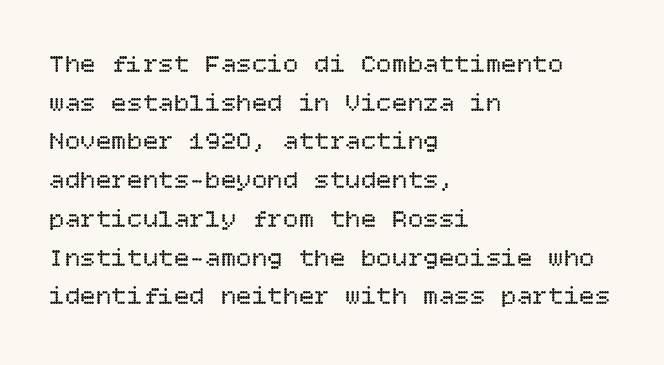
Q: Is the text bold? A: No.
Q: Is the text italic (slanted)? A: No, it is upright.
Q: Is the text underlined? A: No.
Q: How is the paragraph aligned? A: Left-aligned.
Q: Is the spacing between letters normal or unusually wide? A: Normal.
Q: Is the spacing between lines tight, normal or loose? A: Normal.
